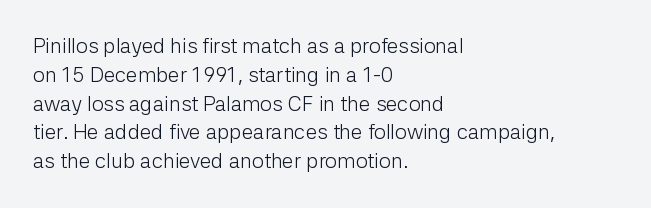
{"italic": "no", "bold": "no", "underline": "no", "align": "left", "line_spacing": "normal", "line_spacing_ratio": 1.37, "letter_spacing": "normal", "letter_spacing_em": 0.0, "glyph_px": 21}
